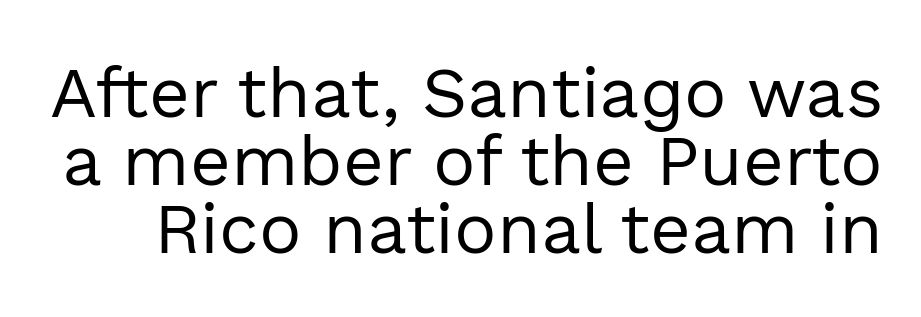
The passage shown is not underscored anywhere. The letters look calm and open, with moderate or lighter stems. Proportional: the letters do not fall into vertical columns. Unlike italic type, these characters show no tilt at all.
